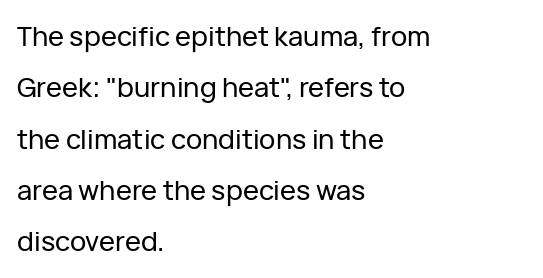
Upright lettering throughout. The designer dialed line spacing up above the default. Inter-character spacing is left at the font's built-in metrics. Layout note: lines flush left. Each row of text sits above clean, open space.
